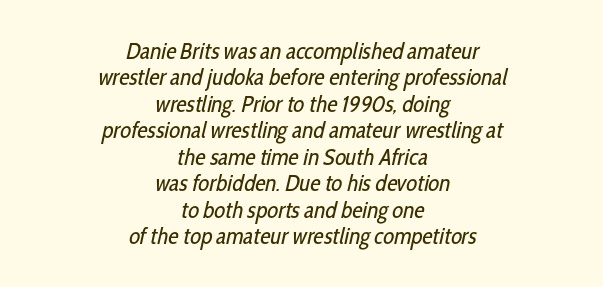
The image shows 23 px text type; set centered, tight line spacing (1.15x), normal letter spacing, not underlined.
